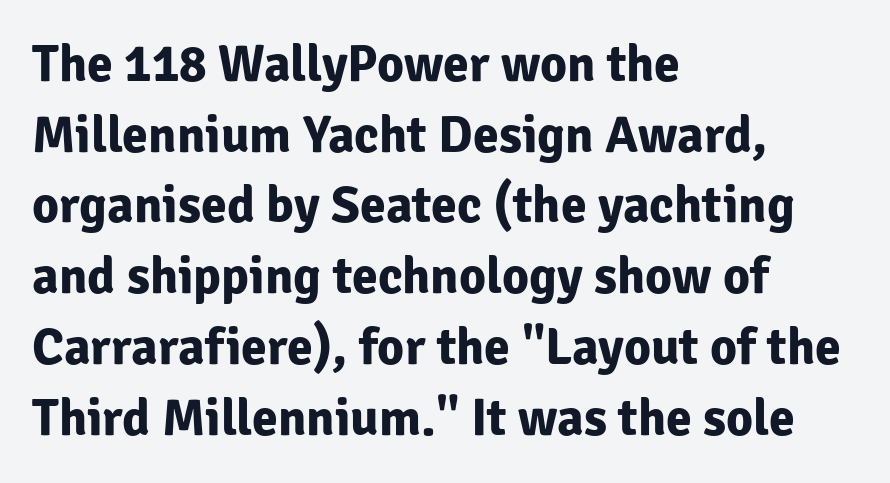
The image shows 52 px bold sans-serif type, upright; set left-aligned, normal line spacing (1.36x), normal letter spacing, not underlined; low stroke contrast and a medium x-height.
